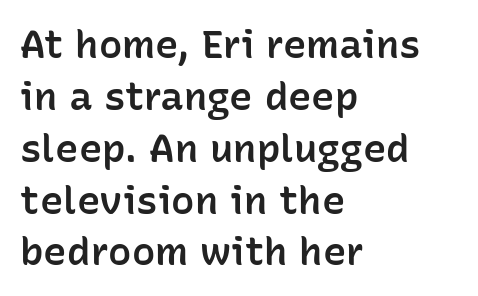
Q: Is the text bold? A: Semi-bold.
Q: Is the text italic (slanted)? A: No, it is upright.
Q: Is the typeface a serif or a sans-serif typeface? A: Sans-serif.
Q: Is the text underlined? A: No.
Q: How is the paragraph aligned? A: Left-aligned.
Q: Is the spacing between letters normal or unusually wide? A: Normal.
Q: Is the spacing between lines tight, normal or loose? A: Normal.
Q: Width (condensed, normal, or wide)? A: Normal.
Q: Stroke contrast? A: Low.
Q: x-height? A: Medium.
Q: Monospaced? A: No.
